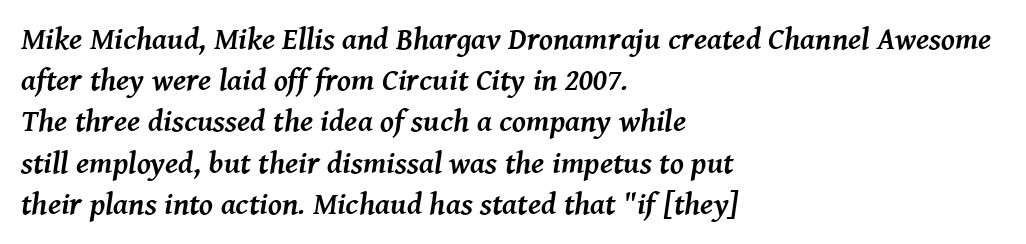
{"serif": "yes", "italic": "yes", "lean": "right", "slant_degrees": 8, "bold": "yes", "weight": "semibold", "width": "normal", "stroke_contrast": "medium", "x_height": "medium", "monospaced": "no", "underline": "no", "align": "left", "line_spacing": "normal", "line_spacing_ratio": 1.33, "letter_spacing": "normal", "letter_spacing_em": 0.0, "glyph_px": 31}
